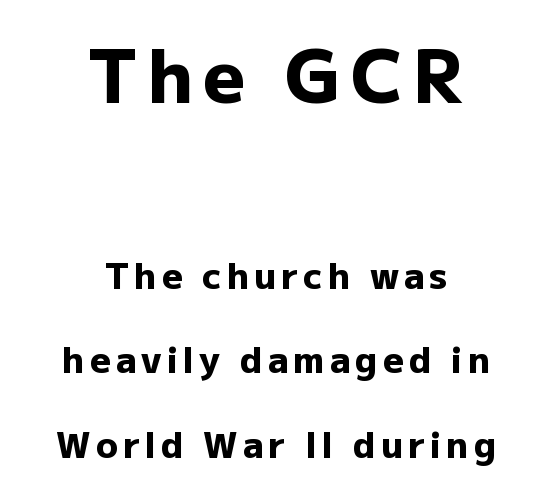
The image shows 73 px heavy sans-serif type, upright; set centered, loose line spacing (2.34x), not underlined; the first (top) block is 2.03x larger; low stroke contrast and a medium x-height.
